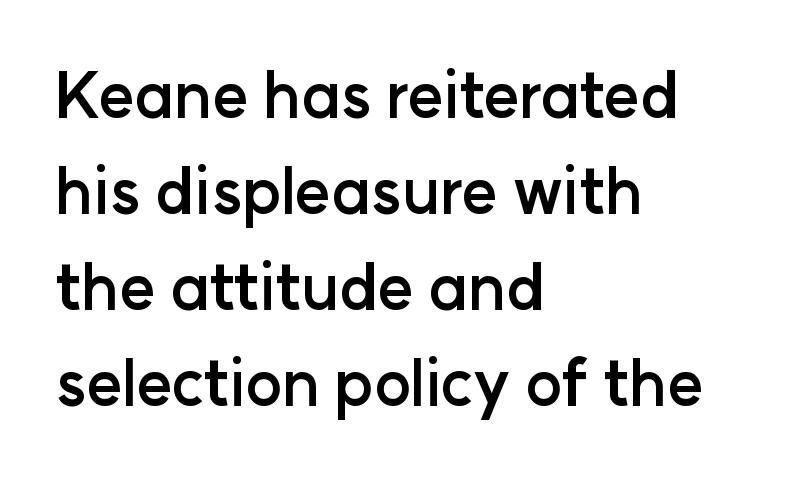
Words appear dense and cohesive because spacing is normal. Do the letters lean? They stand straight. Horizontal alignment here is leftward, the default for most running prose. Plain, unruled lines of type. Each letter keeps its own natural width here, so spacing adapts to shape. Baseline-to-baseline distance is the conventional proportion of letter height.
